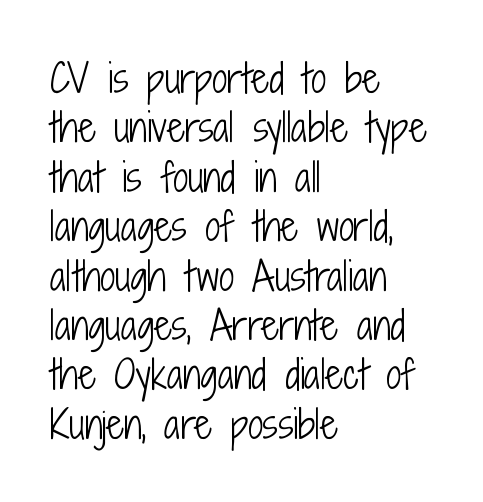
The image shows 38 px light, condensed sans-serif type, upright; set left-aligned, normal line spacing (1.3x), normal letter spacing, not underlined; low stroke contrast and a medium x-height.
